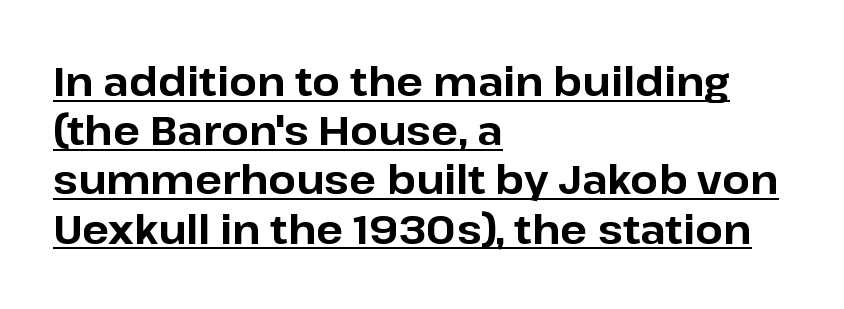
Is there any slant? The stems are plumb. Caption: multi-line text, flush left, ragged right. Varying glyph widths throughout — classic text-font behaviour. Observe the ordinary spacing: letters are neighbours, not strangers. Quick note: underline on.
